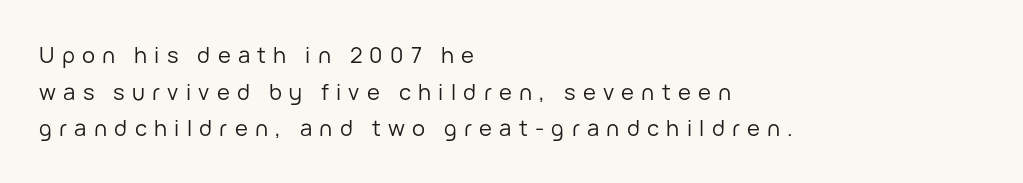
Q: Is the text bold? A: No.
Q: Is the text italic (slanted)? A: No, it is upright.
Q: Is the text underlined? A: No.
Q: How is the paragraph aligned? A: Left-aligned.
Q: Is the spacing between letters normal or unusually wide? A: Unusually wide.
Q: Is the spacing between lines tight, normal or loose? A: Normal.
